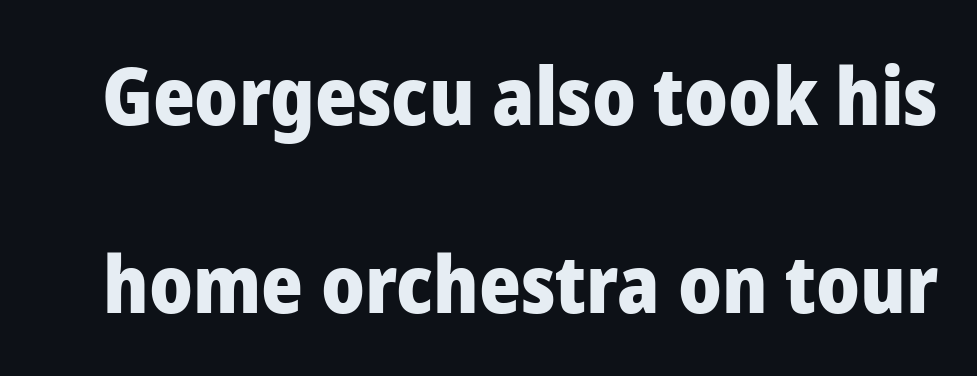
The image shows 80 px heavy sans-serif type, upright; set loose line spacing (2.35x), normal letter spacing, not underlined; low stroke contrast and a medium x-height.
